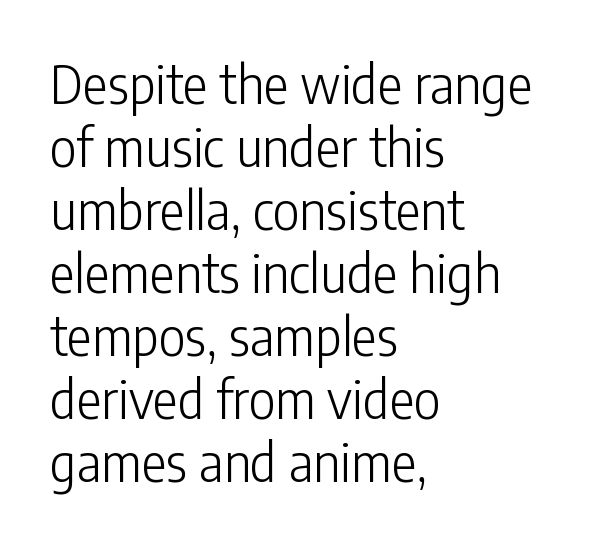
The image shows 52 px light, condensed sans-serif type, upright; set left-aligned, line spacing 1.21x, normal letter spacing, not underlined; low stroke contrast and a medium x-height.
